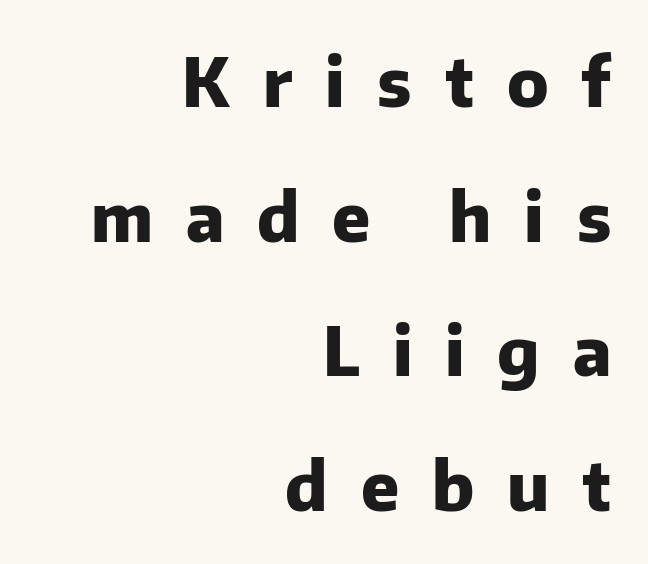
{"serif": "no", "italic": "no", "bold": "yes", "weight": "heavy", "width": "normal", "stroke_contrast": "low", "x_height": "medium", "monospaced": "no", "underline": "no", "align": "right", "line_spacing": "loose", "line_spacing_ratio": 2.01, "letter_spacing": "wide", "letter_spacing_em": 0.49, "glyph_px": 67}
